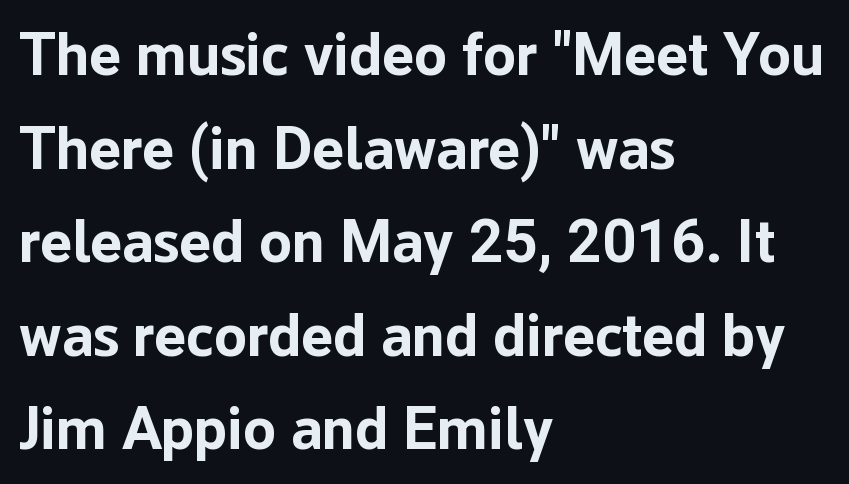
The image shows 60 px bold sans-serif type, upright; set left-aligned, normal line spacing (1.56x), normal letter spacing, not underlined; low stroke contrast and a medium x-height.
